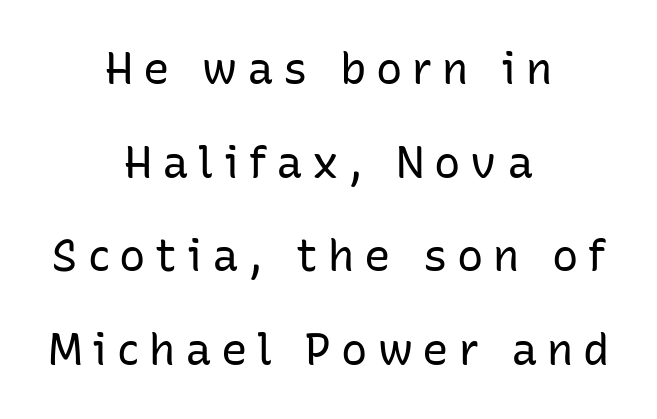
The image shows 44 px regular-weight sans-serif type, upright; set centered, loose line spacing (2.13x), unusually wide letter spacing (+0.22 em), not underlined; low stroke contrast and a medium x-height.
